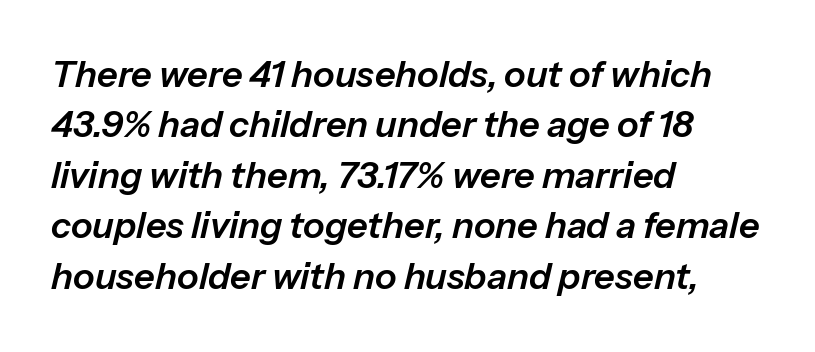
Q: Is the text italic (slanted)? A: Yes, it leans right by about 13 degrees.
Q: Is the text underlined? A: No.
Q: How is the paragraph aligned? A: Left-aligned.
Q: Is the spacing between letters normal or unusually wide? A: Normal.
Q: Is the spacing between lines tight, normal or loose? A: Normal.
Q: Width (condensed, normal, or wide)? A: Normal.
Q: Stroke contrast? A: Low.
Q: x-height? A: Medium.
Q: Monospaced? A: No.
